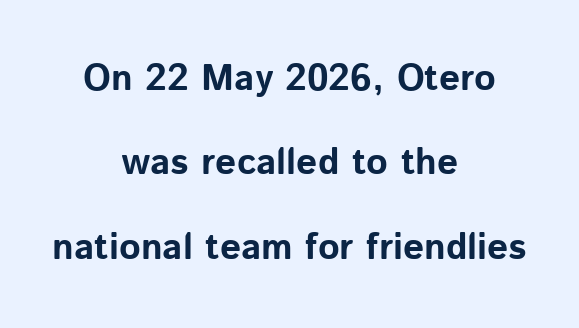
These lines stand farther apart than default settings would place them. Plain, unruled lines of type. The font's upright variant was chosen for this text. Heavy-handed strokes throughout: this text is bold. Typeset on center — no edge is straight.
